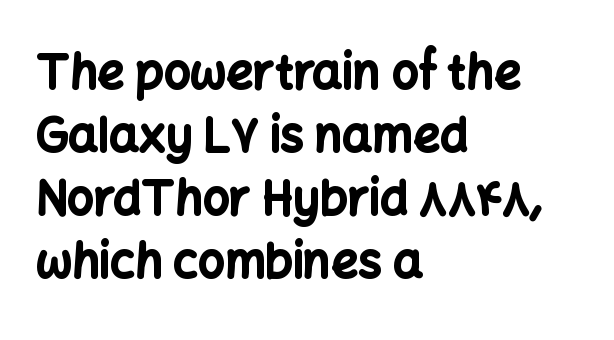
{"serif": "no", "italic": "no", "bold": "yes", "weight": "bold", "width": "normal", "stroke_contrast": "low", "x_height": "medium", "monospaced": "no", "underline": "no", "align": "left", "line_spacing": "normal", "line_spacing_ratio": 1.34, "letter_spacing": "normal", "letter_spacing_em": 0.0, "glyph_px": 47}
